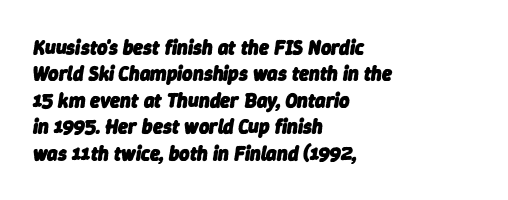
{"italic": "yes", "lean": "right", "slant_degrees": 9, "bold": "yes", "underline": "no", "align": "left", "line_spacing": "normal", "line_spacing_ratio": 1.32, "letter_spacing": "normal", "letter_spacing_em": 0.0, "glyph_px": 20}
